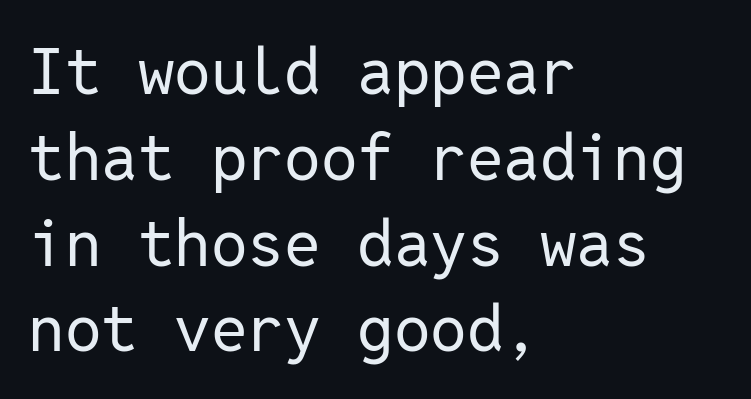
Q: Is the text bold? A: No.
Q: Is the text italic (slanted)? A: No, it is upright.
Q: Is the typeface a serif or a sans-serif typeface? A: Sans-serif.
Q: Is the text underlined? A: No.
Q: How is the paragraph aligned? A: Left-aligned.
Q: Is the spacing between letters normal or unusually wide? A: Normal.
Q: Is the spacing between lines tight, normal or loose? A: Normal.
Q: Width (condensed, normal, or wide)? A: Normal.
Q: Stroke contrast? A: Low.
Q: x-height? A: Medium.
Q: Monospaced? A: Yes.
